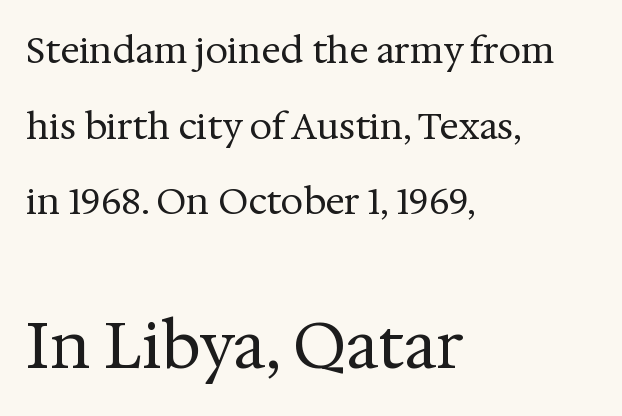
Unlike a clean sans, this face finishes its strokes with serifs. When letters stand straight like this, we call the style roman or upright. The space directly below the letters is spotless. Every row of glyphs begins at an identical x-position on the left. You could not count columns in this text — the font is proportionally spaced. The vertical gap from one line to the next is large.
